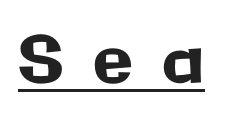
Q: Is the text italic (slanted)? A: No, it is upright.
Q: Is the typeface a serif or a sans-serif typeface? A: Sans-serif.
Q: Is the text underlined? A: Yes.
Q: Is the spacing between letters normal or unusually wide? A: Unusually wide.
Q: Width (condensed, normal, or wide)? A: Normal.
Q: Stroke contrast? A: Low.
Q: x-height? A: Medium.
Q: Monospaced? A: No.
